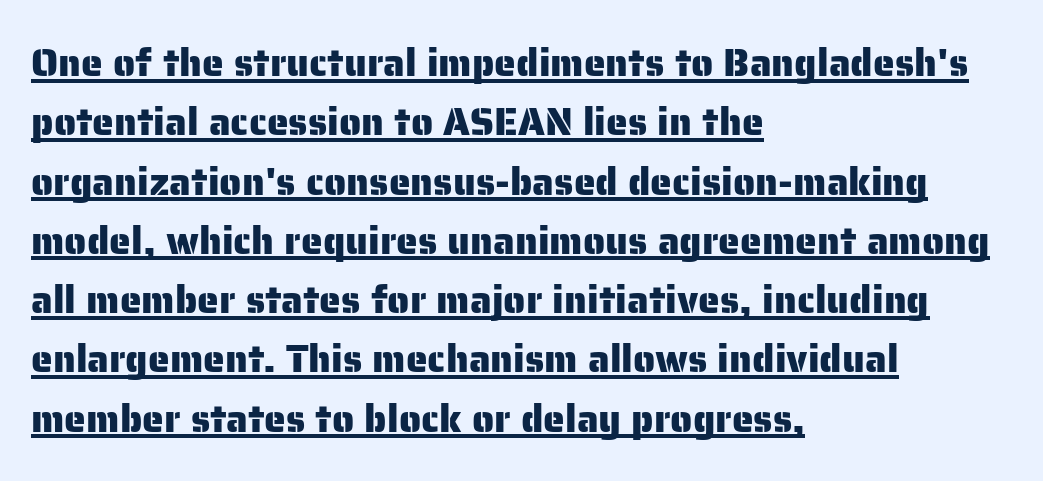
{"serif": "no", "italic": "no", "width": "normal", "stroke_contrast": "low", "x_height": "medium", "monospaced": "no", "underline": "yes", "align": "left", "line_spacing": "normal", "line_spacing_ratio": 1.52, "letter_spacing": "normal", "letter_spacing_em": 0.0, "glyph_px": 39}
